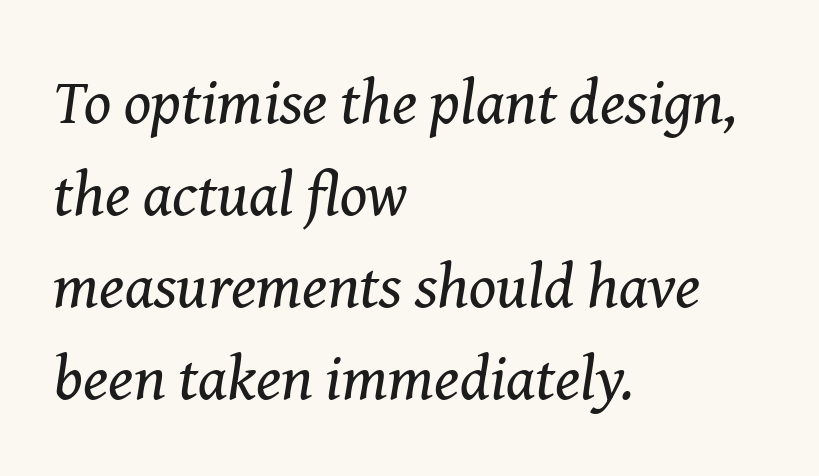
{"serif": "yes", "italic": "yes", "lean": "right", "slant_degrees": 8, "bold": "no", "weight": "regular", "width": "normal", "stroke_contrast": "medium", "x_height": "medium", "monospaced": "no", "underline": "no", "align": "left", "line_spacing": "normal", "line_spacing_ratio": 1.46, "letter_spacing": "normal", "letter_spacing_em": 0.0, "glyph_px": 63}
